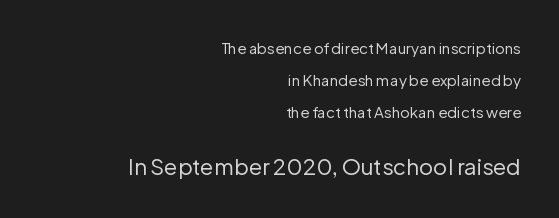
The letterforms sit shoulder to shoulder at normal distance. Anything drawn beneath the words? Only blank space. Bold? No — there's no thickening of the strokes. If you drew a ruler down the right edge, every line would touch it.
